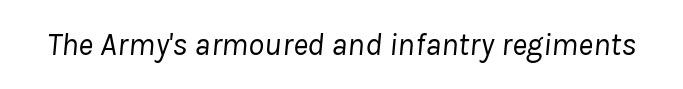
{"italic": "yes", "lean": "right", "slant_degrees": 8, "bold": "no", "weight": "regular", "width": "normal", "stroke_contrast": "low", "x_height": "medium", "monospaced": "no", "underline": "no", "letter_spacing": "normal", "letter_spacing_em": 0.0, "glyph_px": 32}
